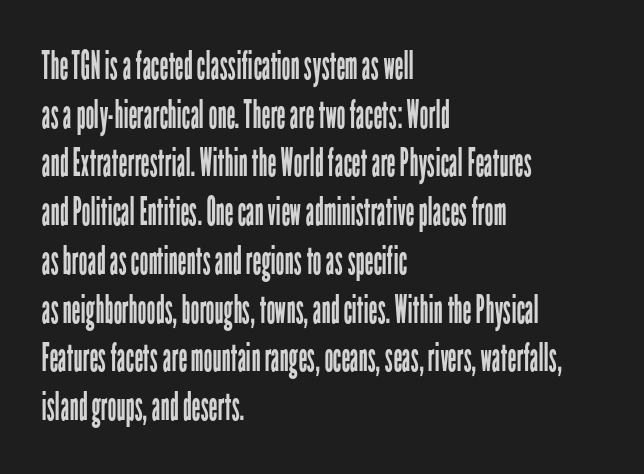
The image shows 39 px regular-weight, condensed sans-serif type, upright; set left-aligned, normal line spacing (1.25x), normal letter spacing, not underlined; low stroke contrast and a medium x-height.
